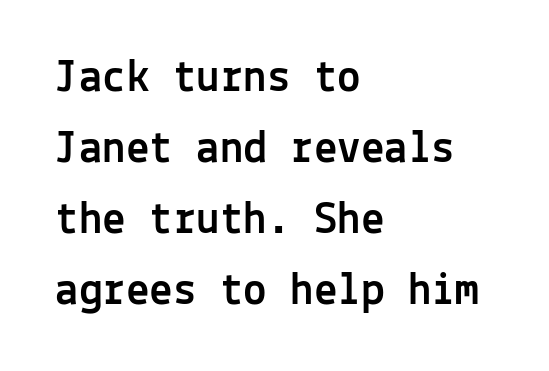
Q: Is the text italic (slanted)? A: No, it is upright.
Q: Is the typeface a serif or a sans-serif typeface? A: Sans-serif.
Q: Is the text underlined? A: No.
Q: How is the paragraph aligned? A: Left-aligned.
Q: Is the spacing between letters normal or unusually wide? A: Normal.
Q: Is the spacing between lines tight, normal or loose? A: Normal.
Q: Width (condensed, normal, or wide)? A: Normal.
Q: x-height? A: Medium.
Q: Monospaced? A: Yes.
